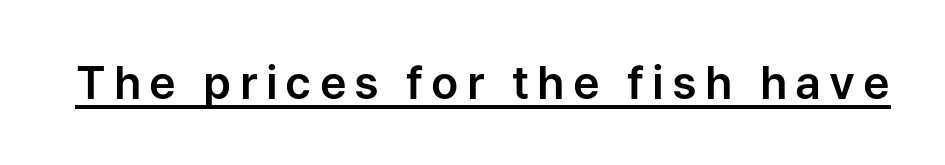
Q: Is the text italic (slanted)? A: No, it is upright.
Q: Is the typeface a serif or a sans-serif typeface? A: Sans-serif.
Q: Is the text underlined? A: Yes.
Q: Width (condensed, normal, or wide)? A: Normal.
Q: Stroke contrast? A: Low.
Q: x-height? A: Medium.
Q: Monospaced? A: No.
